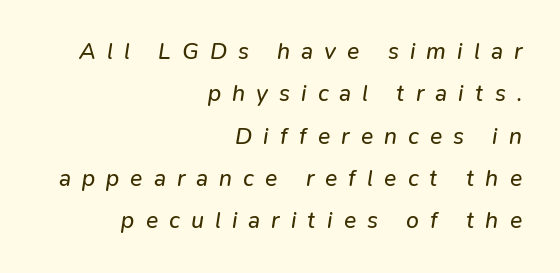
Caption: face not bold, strokes unweighted. Clear beneath every line of the passage. This is oblique type, the kind used for emphasis or titles. The letterforms stand isolated, each surrounded by extra space. The rendering anchors every line to the right-hand side.
